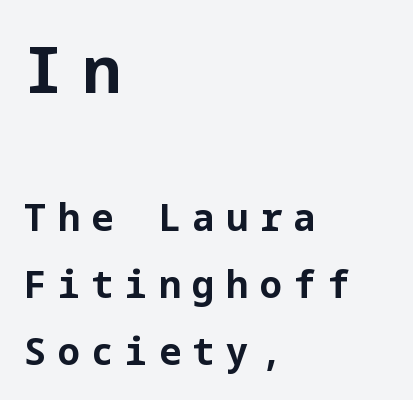
Q: Is the text bold? A: Yes.
Q: Is the text italic (slanted)? A: No, it is upright.
Q: Is the typeface a serif or a sans-serif typeface? A: Sans-serif.
Q: Is the text underlined? A: No.
Q: How is the paragraph aligned? A: Left-aligned.
Q: Is the spacing between letters normal or unusually wide? A: Unusually wide.
Q: Which block of text is set in a larger size, the first (top) or the second (bottom)? A: The first (top) one.
Q: Width (condensed, normal, or wide)? A: Normal.
Q: Stroke contrast? A: Low.
Q: x-height? A: Medium.
